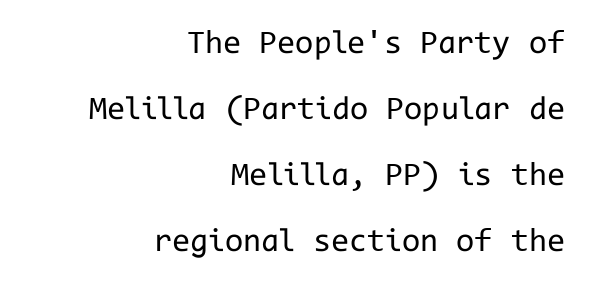
Rendered with straight, roman letterforms. Airy leading. This sample uses plain, unmodified letter spacing. Reading down the block, your eye finds every line finishing at a fixed right position. The passage shown is not bold in any degree. No feet cap the strokes, marking this as sans-serif type.
